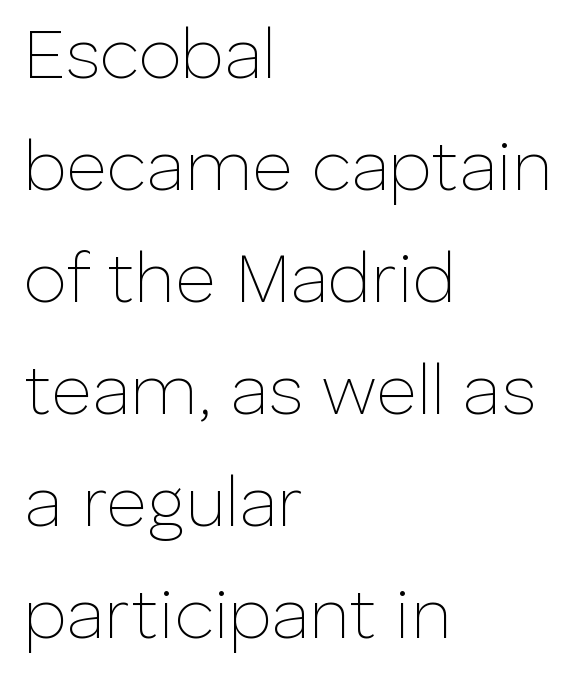
Q: Is the text bold? A: No.
Q: Is the text italic (slanted)? A: No, it is upright.
Q: Is the typeface a serif or a sans-serif typeface? A: Sans-serif.
Q: Is the text underlined? A: No.
Q: How is the paragraph aligned? A: Left-aligned.
Q: Is the spacing between letters normal or unusually wide? A: Normal.
Q: Is the spacing between lines tight, normal or loose? A: Normal.
Q: Width (condensed, normal, or wide)? A: Normal.
Q: Stroke contrast? A: Low.
Q: x-height? A: Medium.
Q: Monospaced? A: No.
